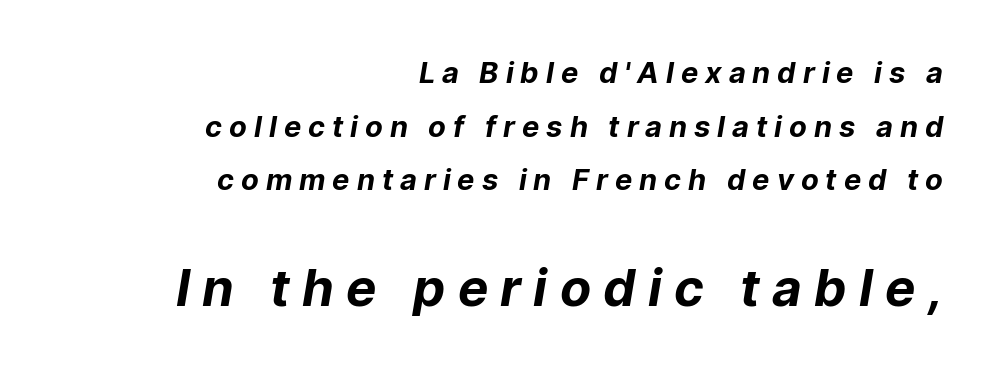
Q: Is the text bold? A: Yes.
Q: Is the typeface a serif or a sans-serif typeface? A: Sans-serif.
Q: Is the text underlined? A: No.
Q: How is the paragraph aligned? A: Right-aligned.
Q: Is the spacing between letters normal or unusually wide? A: Unusually wide.
Q: Which block of text is set in a larger size, the first (top) or the second (bottom)? A: The second (bottom) one.
Q: Width (condensed, normal, or wide)? A: Normal.
Q: Stroke contrast? A: Low.
Q: x-height? A: Medium.
Q: Monospaced? A: No.
